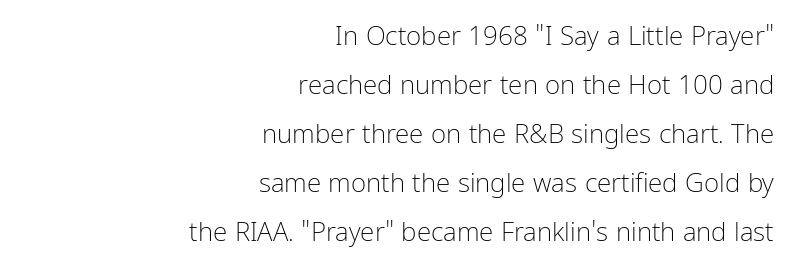
Q: Is the text bold? A: No.
Q: Is the text italic (slanted)? A: No, it is upright.
Q: Is the text underlined? A: No.
Q: How is the paragraph aligned? A: Right-aligned.
Q: Is the spacing between letters normal or unusually wide? A: Normal.
